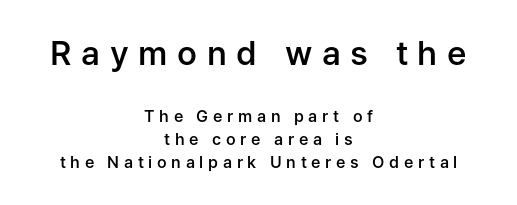
The image shows 33 px semibold sans-serif type, upright; set centered, normal line spacing (1.42x), unusually wide letter spacing (+0.29 em), not underlined; the first (top) block is 2.06x larger; low stroke contrast and a medium x-height.
